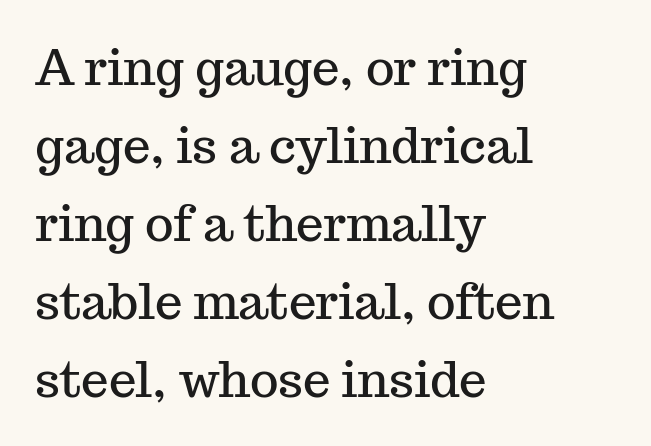
Character widths vary here, with narrow letters taking less room than wide ones. If you drew a line through each stem, it would be perfectly vertical. Are there feet on the stems? There are — it's a serif. The letters sit at their default tracking, neither squeezed nor spread. Lines of text with bare space underneath.
